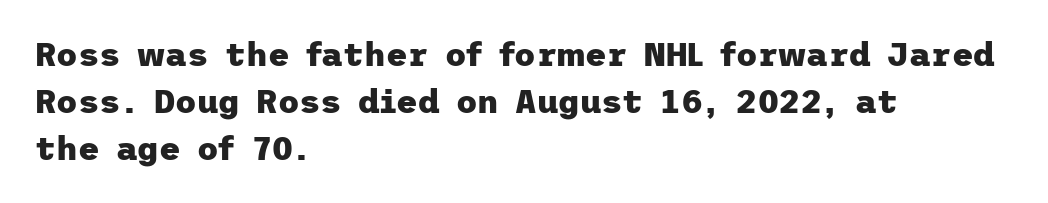
Caption: standard tracking, unaltered. The line-height multiplier appears to be the usual default. The gap between lines stays unmarked. Is this a sans? Yes — the strokes have no serifs.
